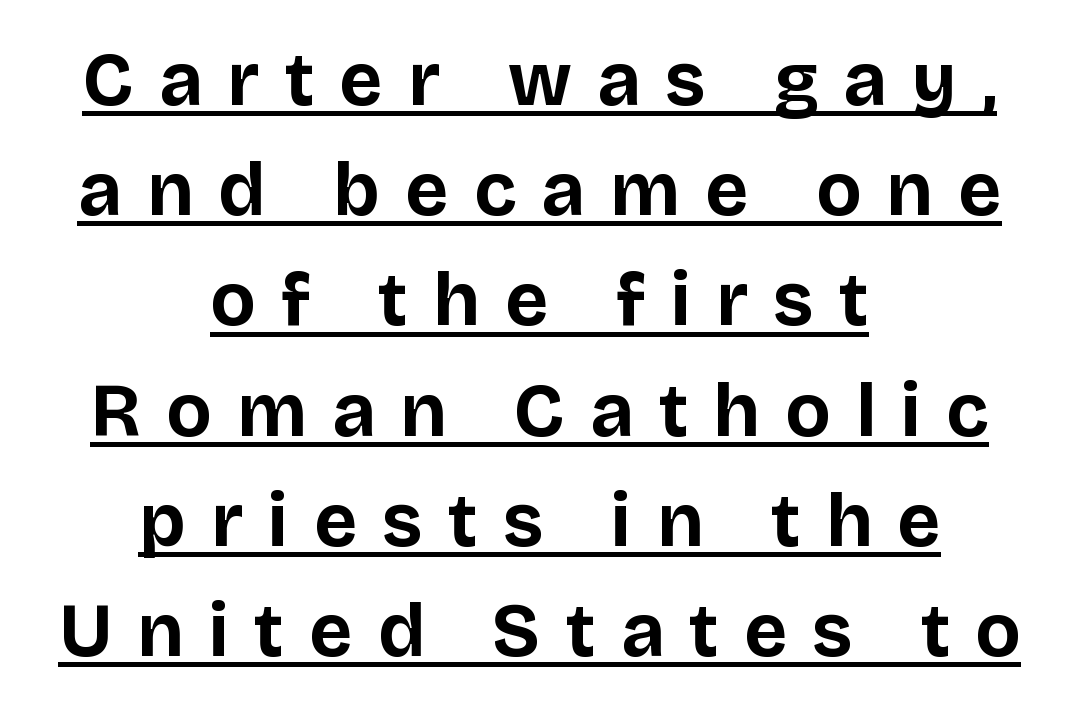
{"serif": "no", "italic": "no", "bold": "yes", "weight": "bold", "width": "normal", "stroke_contrast": "low", "x_height": "large", "monospaced": "no", "underline": "yes", "align": "center", "line_spacing": "normal", "line_spacing_ratio": 1.47, "letter_spacing": "wide", "letter_spacing_em": 0.34, "glyph_px": 75}
